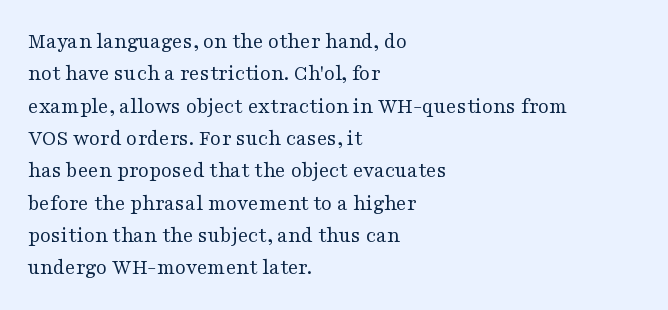
{"italic": "no", "bold": "no", "underline": "no", "align": "left", "line_spacing": "normal", "line_spacing_ratio": 1.47, "letter_spacing": "normal", "letter_spacing_em": 0.0, "glyph_px": 22}
